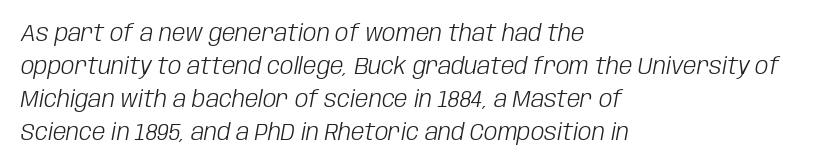
The image shows 24 px text type, italic (leaning right); set left-aligned, normal line spacing (1.38x), normal letter spacing, not underlined.
